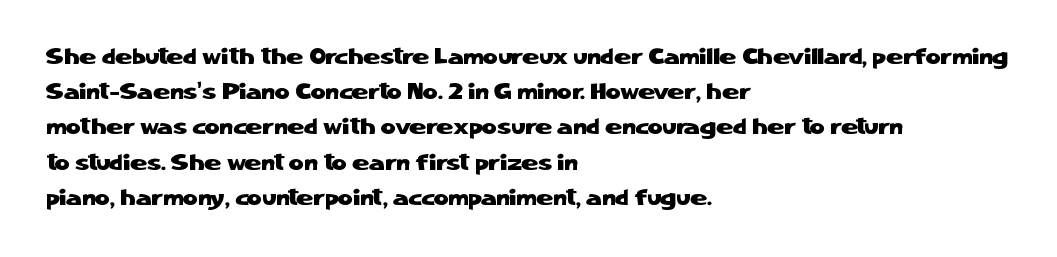
The image shows 23 px text type, upright; set left-aligned, normal line spacing (1.53x), normal letter spacing, not underlined.
